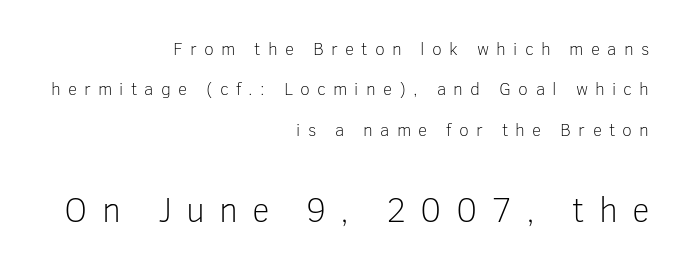
Q: Is the text bold? A: No.
Q: Is the text italic (slanted)? A: No, it is upright.
Q: Is the typeface a serif or a sans-serif typeface? A: Sans-serif.
Q: Is the text underlined? A: No.
Q: How is the paragraph aligned? A: Right-aligned.
Q: Is the spacing between letters normal or unusually wide? A: Unusually wide.
Q: Is the spacing between lines tight, normal or loose? A: Loose.
Q: Which block of text is set in a larger size, the first (top) or the second (bottom)? A: The second (bottom) one.
Q: Width (condensed, normal, or wide)? A: Normal.
Q: Stroke contrast? A: Low.
Q: x-height? A: Medium.
Q: Monospaced? A: No.
